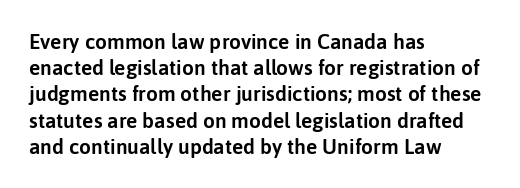
The image shows 21 px text type, upright; set left-aligned, normal line spacing (1.25x), normal letter spacing, not underlined.
